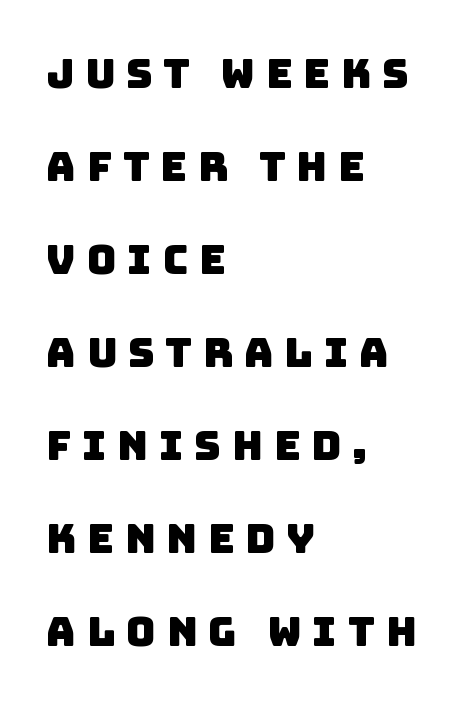
{"serif": "no", "width": "normal", "stroke_contrast": "low", "x_height": "large", "monospaced": "no", "underline": "no", "align": "left", "line_spacing": "loose", "line_spacing_ratio": 2.27, "letter_spacing": "wide", "letter_spacing_em": 0.26, "glyph_px": 41}
